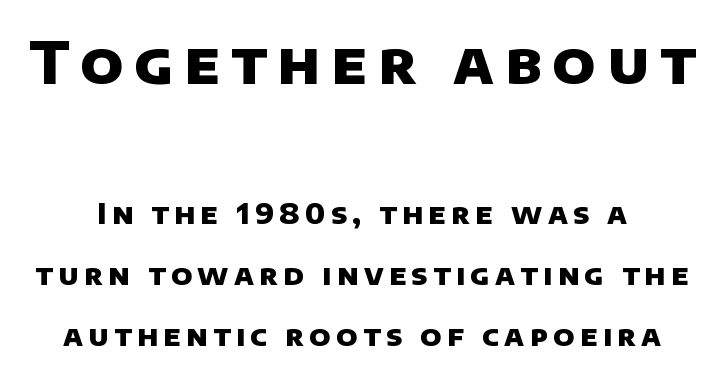
The image shows 57 px heavy sans-serif type; set loose line spacing (2.18x), not underlined; the first (top) block is 2.04x larger; low stroke contrast and a large x-height.
